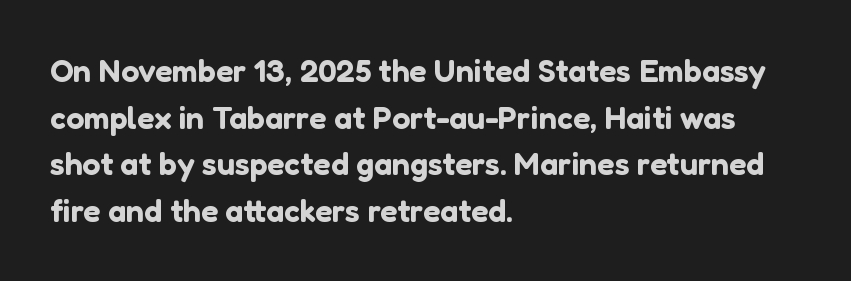
Whoever set this chose a conventional vertical rhythm. The rendering anchors every line to the left-hand side. A typesetter would label this face a sans. A typesetter would call this proportional, since set widths differ per character. You can tell it's not italic because the verticals are truly vertical. Plain, unruled lines of type.
